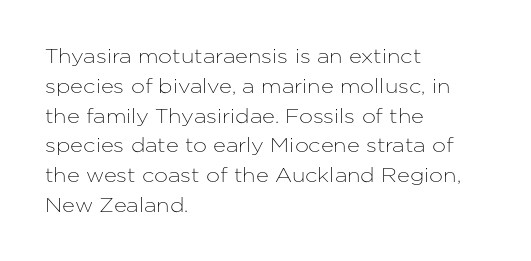
The image shows 20 px text type, upright; set left-aligned, normal line spacing (1.49x), normal letter spacing, not underlined.
